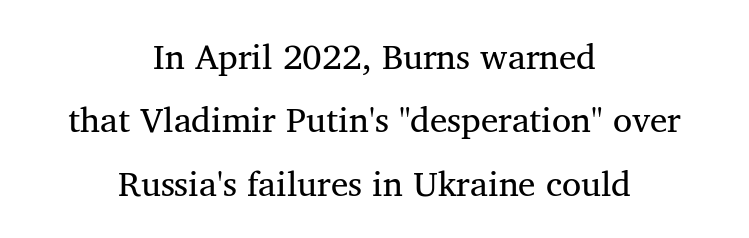
Q: Is the text bold? A: No.
Q: Is the text italic (slanted)? A: No, it is upright.
Q: Is the typeface a serif or a sans-serif typeface? A: Serif.
Q: Is the text underlined? A: No.
Q: How is the paragraph aligned? A: Centered.
Q: Is the spacing between letters normal or unusually wide? A: Normal.
Q: Width (condensed, normal, or wide)? A: Normal.
Q: Stroke contrast? A: Medium.
Q: x-height? A: Medium.
Q: Monospaced? A: No.
